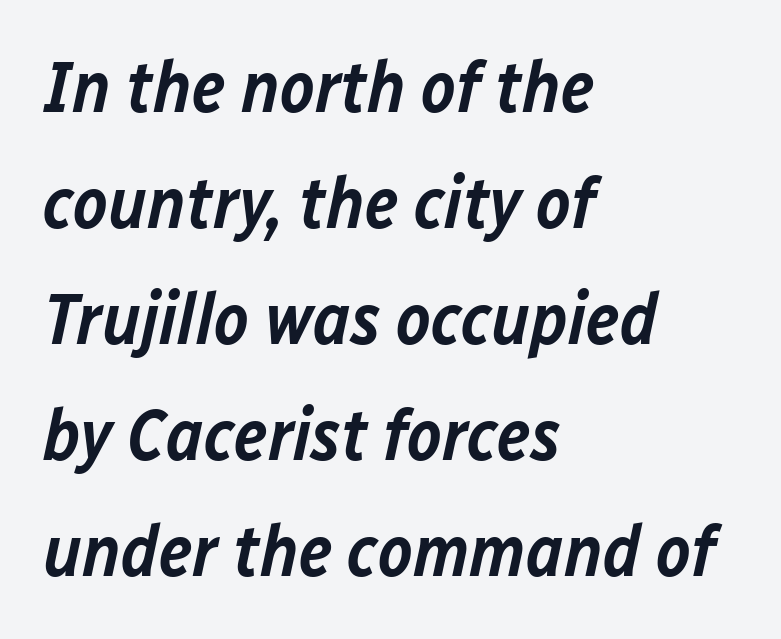
Q: Is the text bold? A: Semi-bold.
Q: Is the text italic (slanted)? A: Yes, it leans right by about 12 degrees.
Q: Is the text underlined? A: No.
Q: How is the paragraph aligned? A: Left-aligned.
Q: Is the spacing between letters normal or unusually wide? A: Normal.
Q: Is the spacing between lines tight, normal or loose? A: Normal.
Q: Width (condensed, normal, or wide)? A: Normal.
Q: Stroke contrast? A: Low.
Q: x-height? A: Medium.
Q: Monospaced? A: No.
